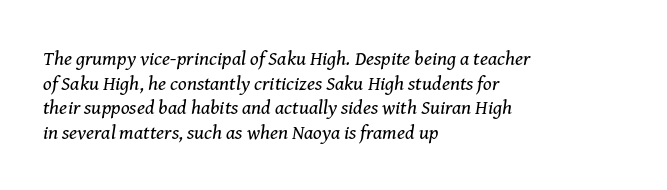
The image shows 20 px text type, italic (leaning right); set left-aligned, line spacing 1.23x, normal letter spacing, not underlined.
